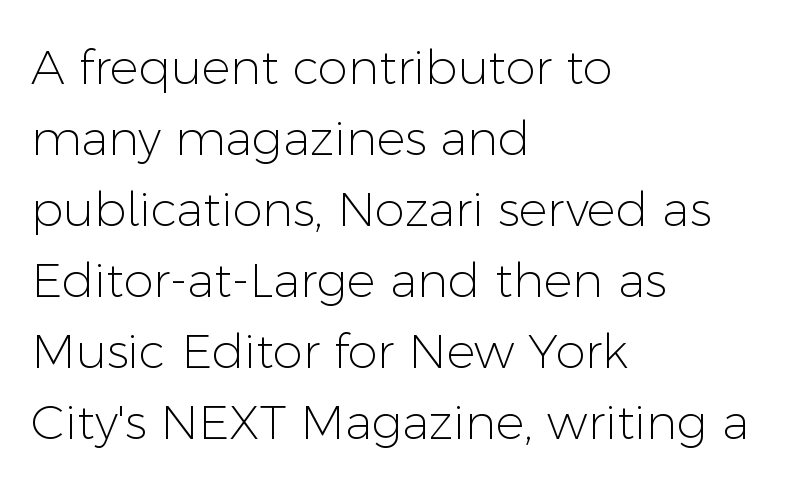
{"serif": "no", "italic": "no", "bold": "no", "weight": "light", "width": "normal", "stroke_contrast": "low", "x_height": "medium", "monospaced": "no", "underline": "no", "align": "left", "line_spacing": "normal", "line_spacing_ratio": 1.48, "letter_spacing": "normal", "letter_spacing_em": 0.0, "glyph_px": 48}
